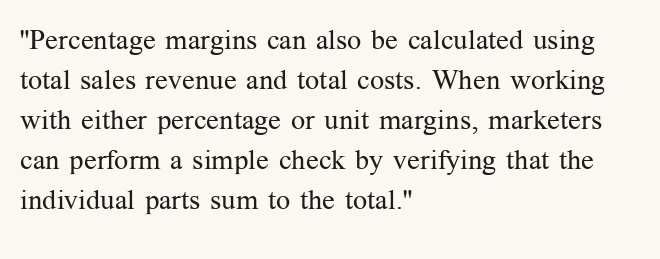
Do the characters align in a grid? No, the font is proportional. The letters stand upright; this is a roman face. The letterforms sit at book weight or below. The space between consecutive lines is moderate. The ragged edge is on the right, which tells us the setting is flush left. Does extra space separate the letters? No, they use regular spacing.
